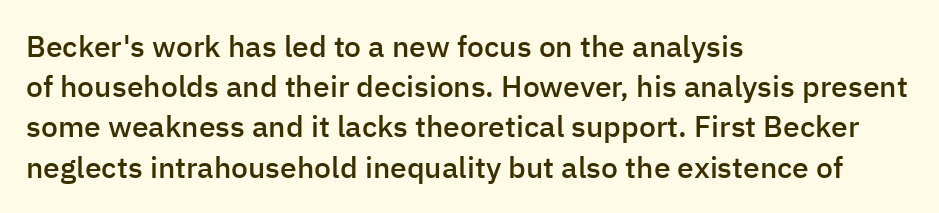
The image shows 30 px semibold sans-serif type, upright; set left-aligned, normal line spacing (1.34x), normal letter spacing, not underlined; low stroke contrast and a medium x-height.
